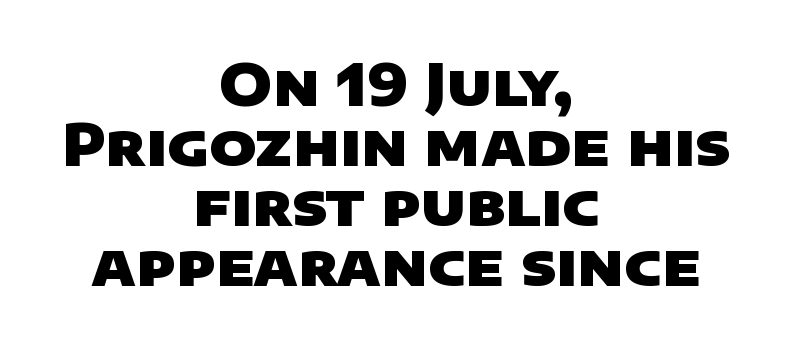
Q: Is the text bold? A: Yes.
Q: Is the typeface a serif or a sans-serif typeface? A: Sans-serif.
Q: Is the text underlined? A: No.
Q: How is the paragraph aligned? A: Centered.
Q: Is the spacing between letters normal or unusually wide? A: Normal.
Q: Is the spacing between lines tight, normal or loose? A: Tight.
Q: Width (condensed, normal, or wide)? A: Wide.
Q: Stroke contrast? A: Low.
Q: x-height? A: Large.
Q: Monospaced? A: No.
